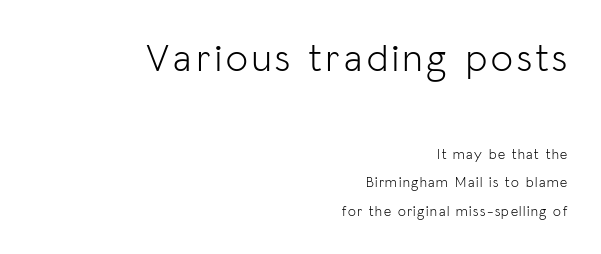
The image shows 39 px light sans-serif type, upright; set right-aligned, loose line spacing (2.04x), not underlined; the first (top) block is 2.79x larger; low stroke contrast and a medium x-height.
